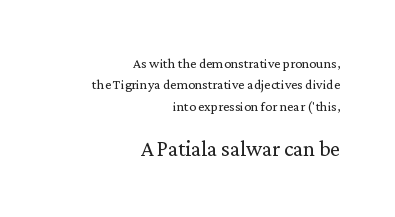
{"italic": "no", "bold": "no", "underline": "no", "align": "right", "line_spacing": "normal", "line_spacing_ratio": 1.52, "letter_spacing": "normal", "letter_spacing_em": 0.0, "larger_block": "second", "size_ratio": 1.57, "glyph_px": 22}
